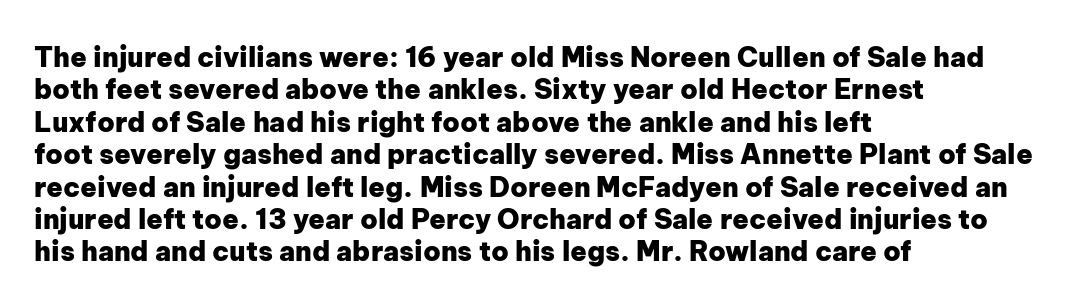
The image shows 27 px bold type, upright; set left-aligned, line spacing 1.2x, normal letter spacing, not underlined.
